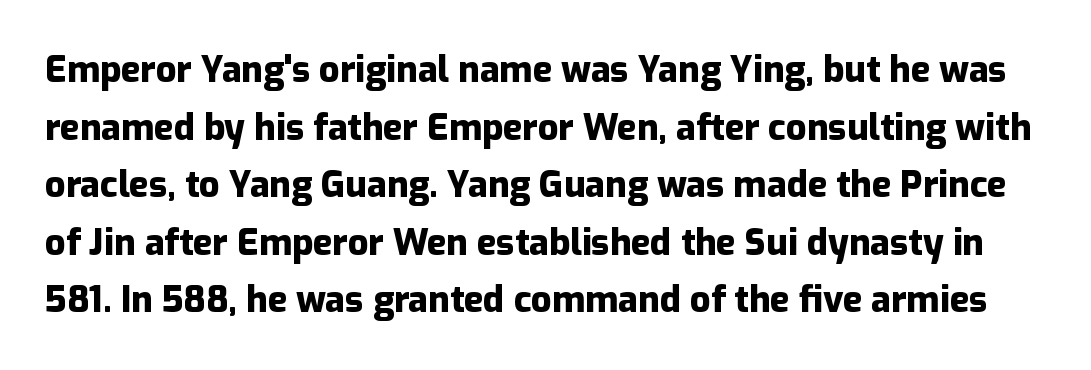
A sans-serif font was chosen for this passage. Interline gaps are of average width in this sample. Between one letter and the next there's only the usual sliver of space. A typesetter would call this proportional, since set widths differ per character. The specimen reads as upright at a glance. Weight: bold.
